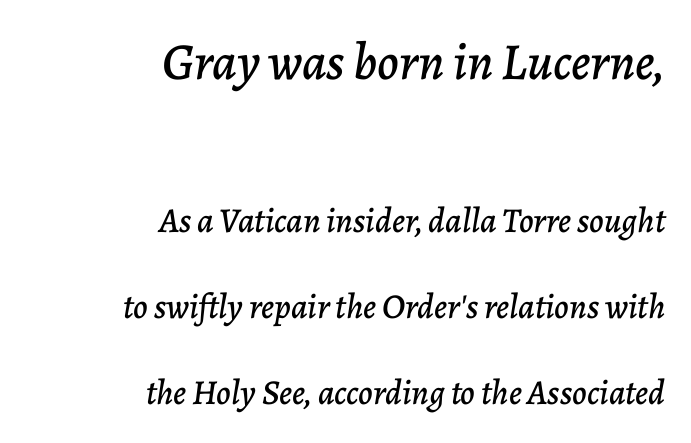
Q: Is the text italic (slanted)? A: Yes, it leans right by about 7 degrees.
Q: Is the text underlined? A: No.
Q: How is the paragraph aligned? A: Right-aligned.
Q: Is the spacing between letters normal or unusually wide? A: Normal.
Q: Is the spacing between lines tight, normal or loose? A: Loose.
Q: Which block of text is set in a larger size, the first (top) or the second (bottom)? A: The first (top) one.
Q: Width (condensed, normal, or wide)? A: Normal.
Q: Stroke contrast? A: Low.
Q: x-height? A: Medium.
Q: Monospaced? A: No.
